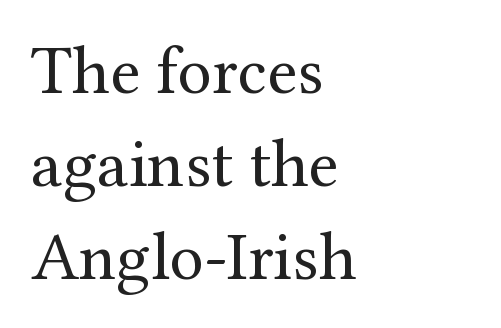
Vertical stems look standard width or narrower in stroke. This sample has the flowing, uneven cadence of proportional lettering. Reading down the column, the eye jumps a familiar distance to each next line. The compositor pushed each line to the left boundary.
